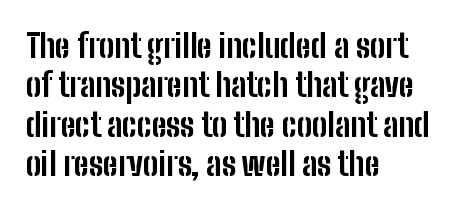
{"serif": "no", "italic": "no", "bold": "yes", "weight": "bold", "width": "condensed", "stroke_contrast": "low", "x_height": "medium", "monospaced": "no", "underline": "no", "align": "left", "line_spacing_ratio": 1.23, "letter_spacing": "normal", "letter_spacing_em": 0.0, "glyph_px": 32}
